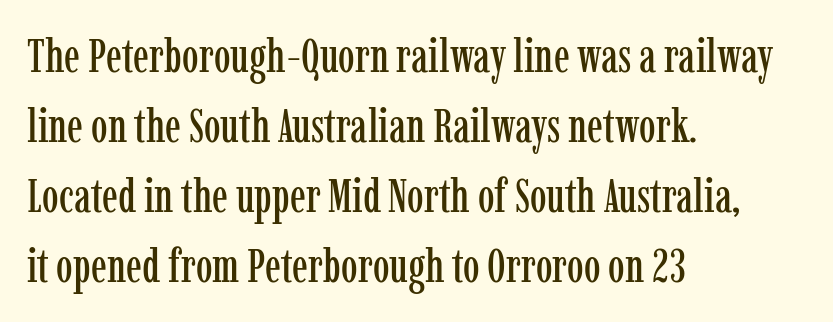
Check where the strokes stop: tiny serifs finish them off. Whoever set this chose a conventional vertical rhythm. Is there any slant? The stems are plumb. What stands out about the letter spacing? Nothing — it is the standard amount.
